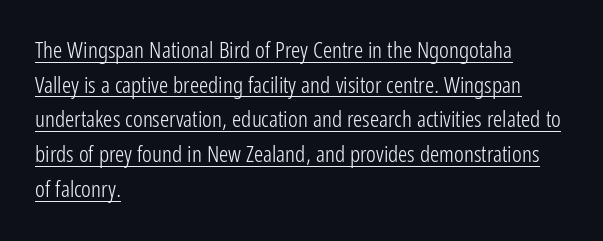
The image shows 23 px text type, upright; set left-aligned, normal line spacing (1.51x), normal letter spacing, underlined.
